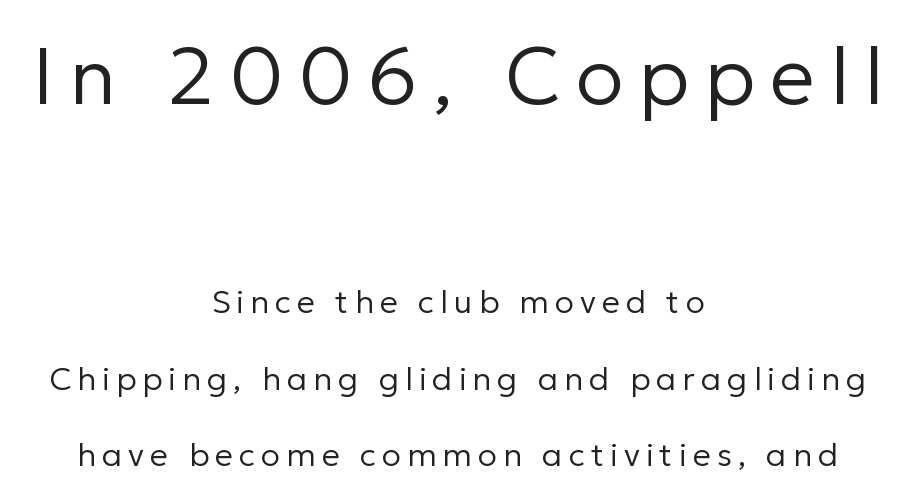
The image shows 80 px regular-weight sans-serif type, upright; set centered, loose line spacing (2.39x), not underlined; the first (top) block is 2.5x larger; low stroke contrast and a medium x-height.
